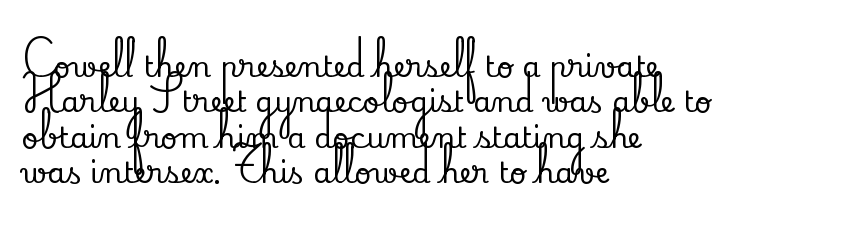
{"serif": "yes", "italic": "no", "width": "normal", "stroke_contrast": "low", "x_height": "small", "monospaced": "no", "underline": "no", "align": "left", "line_spacing_ratio": 1.22, "letter_spacing": "normal", "letter_spacing_em": 0.0, "glyph_px": 29}
